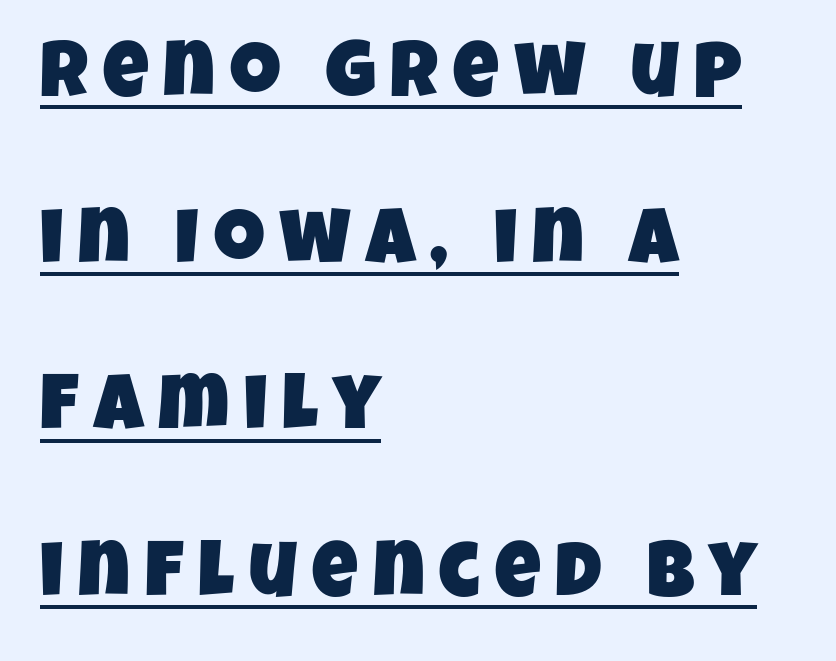
The leading is generous, giving the passage an open texture. The rag falls on the right side of this text block. Honestly, the underline is the first thing you notice here. Each letter's strokes conclude bluntly, with no projecting serifs. The passage shown is typed in a proportional face where columns would drift.
